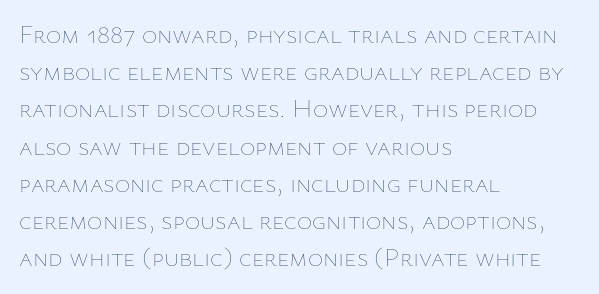
The image shows 26 px text type, upright; set left-aligned, normal line spacing (1.43x), normal letter spacing, not underlined.
